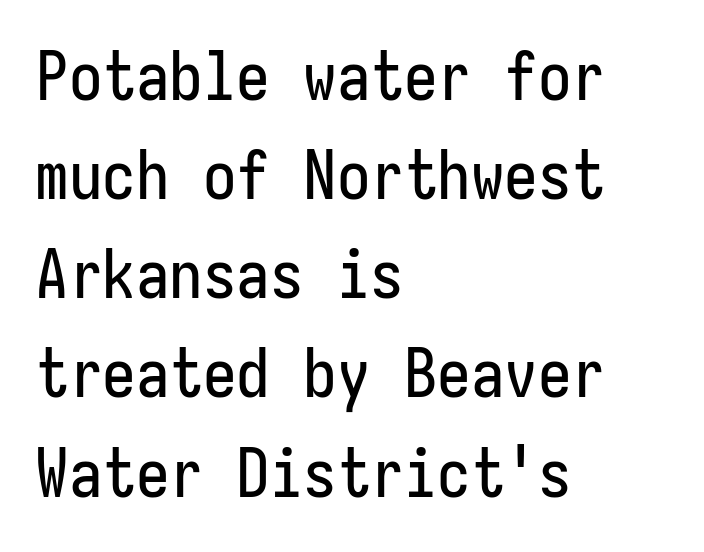
{"serif": "no", "italic": "no", "width": "condensed", "stroke_contrast": "low", "x_height": "medium", "underline": "no", "align": "left", "line_spacing": "normal", "line_spacing_ratio": 1.48, "letter_spacing": "normal", "letter_spacing_em": 0.0, "glyph_px": 67}
